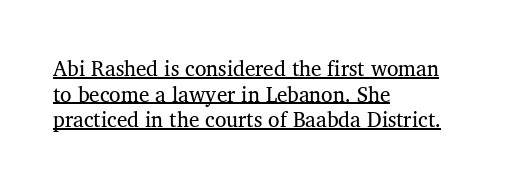
Q: Is the text bold? A: No.
Q: Is the text italic (slanted)? A: No, it is upright.
Q: Is the text underlined? A: Yes.
Q: How is the paragraph aligned? A: Left-aligned.
Q: Is the spacing between letters normal or unusually wide? A: Normal.
